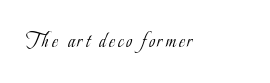
The image shows 21 px text type; set not underlined.
